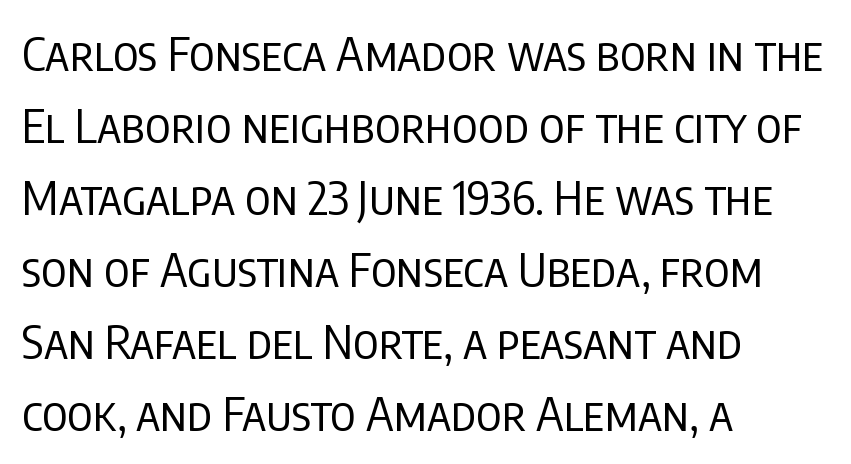
Leading matches the norm, producing a regular column. Caption: multi-line text, flush left, ragged right. Varying glyph widths throughout — classic text-font behaviour. This sample uses a sans-serif face.
